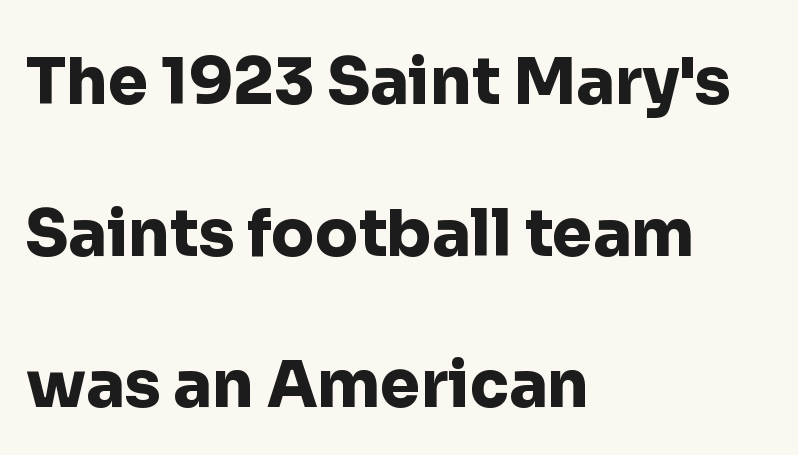
The image shows 64 px heavy sans-serif type, upright; set left-aligned, loose line spacing (2.37x), normal letter spacing, not underlined; low stroke contrast and a medium x-height.
